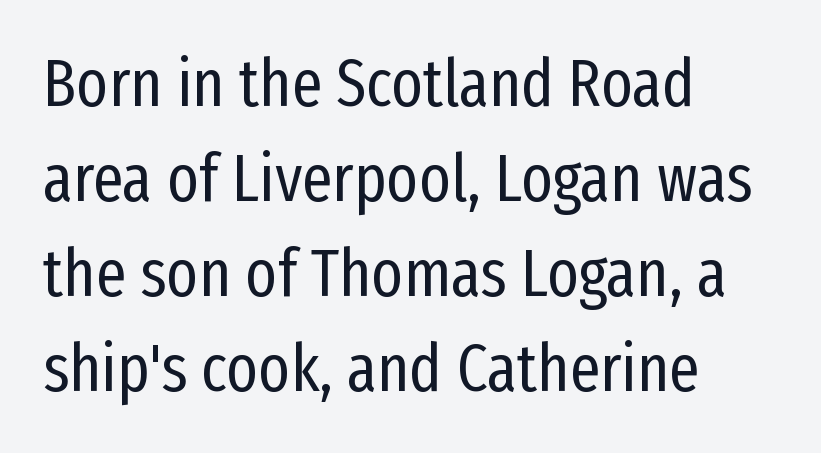
The font's upright variant was chosen for this text. The characters are drawn with everyday or finer stroke widths. The lines sit at an ordinary, default distance from one another. The type is set solid horizontally, with unmodified tracking. Varying glyph widths throughout — classic text-font behaviour.
